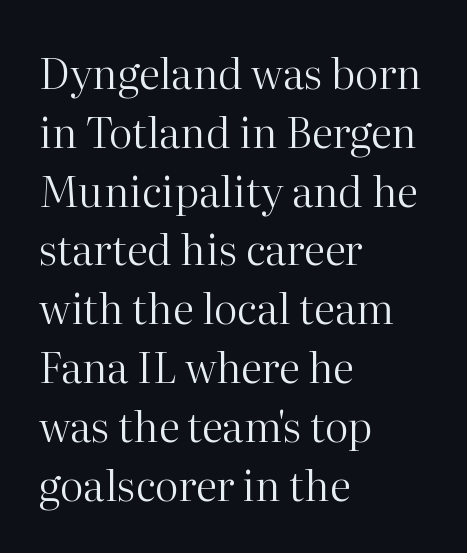
The image shows 42 px regular-weight serif type, upright; set left-aligned, normal line spacing (1.4x), normal letter spacing, not underlined; high stroke contrast and a medium x-height.
